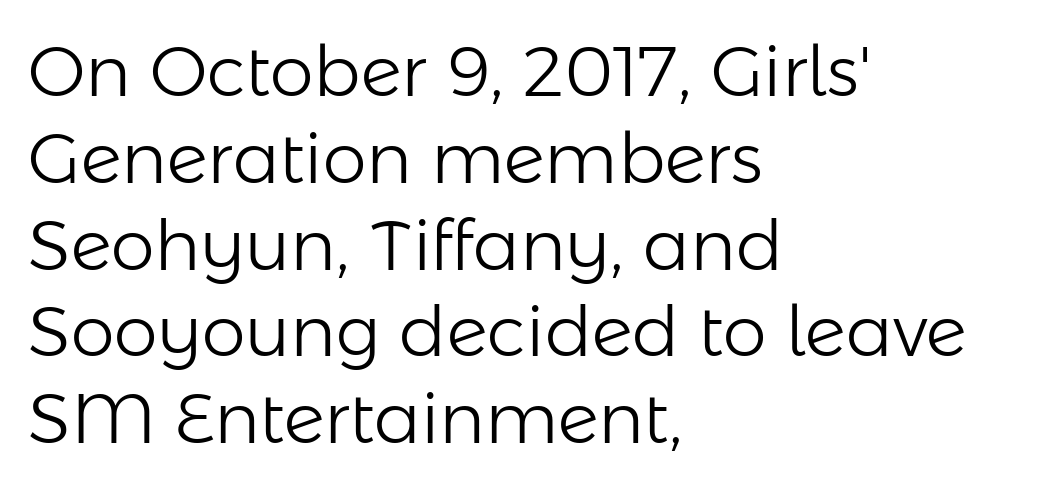
Q: Is the text bold? A: No.
Q: Is the text italic (slanted)? A: No, it is upright.
Q: Is the typeface a serif or a sans-serif typeface? A: Sans-serif.
Q: Is the text underlined? A: No.
Q: How is the paragraph aligned? A: Left-aligned.
Q: Is the spacing between letters normal or unusually wide? A: Normal.
Q: Width (condensed, normal, or wide)? A: Normal.
Q: Stroke contrast? A: Low.
Q: x-height? A: Medium.
Q: Monospaced? A: No.
